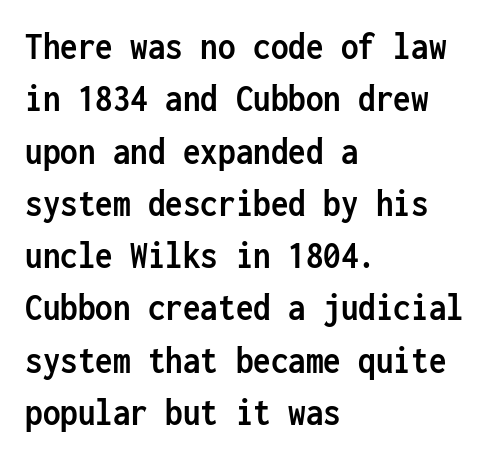
{"serif": "no", "italic": "no", "bold": "yes", "weight": "semibold", "width": "condensed", "stroke_contrast": "low", "x_height": "medium", "monospaced": "yes", "underline": "no", "align": "left", "line_spacing": "normal", "line_spacing_ratio": 1.34, "letter_spacing": "normal", "letter_spacing_em": 0.0, "glyph_px": 39}
